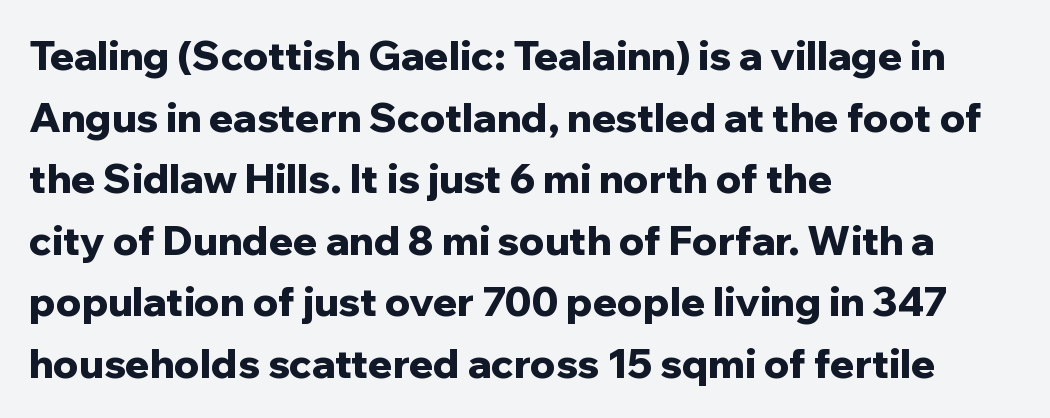
The image shows 40 px bold sans-serif type, upright; set left-aligned, normal line spacing (1.54x), normal letter spacing, not underlined; low stroke contrast and a medium x-height.
